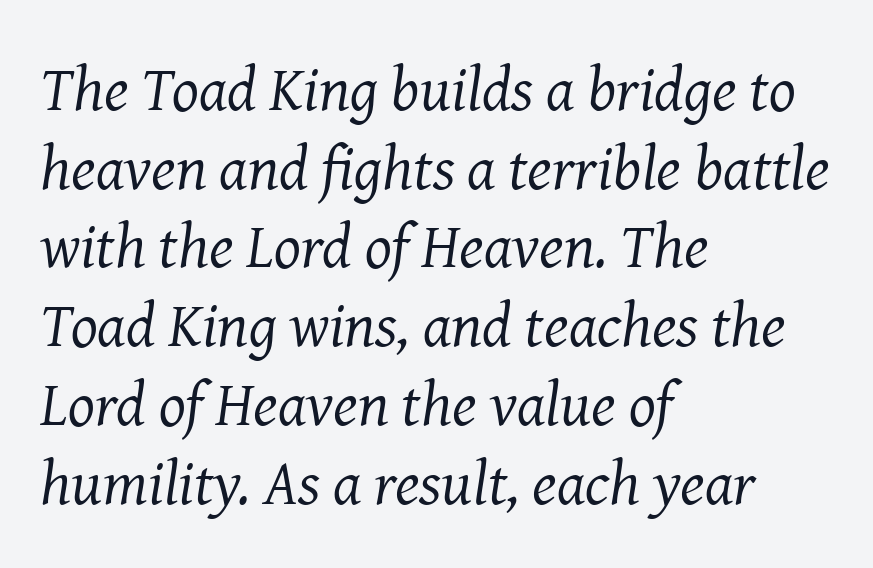
A typesetter would call this proportional, since set widths differ per character. Where is the straight margin? On the left. The characters display serif detailing at their extremities. Slant detected: the letters are inclined. Stroke mass is kept to a normal reading level or below.
